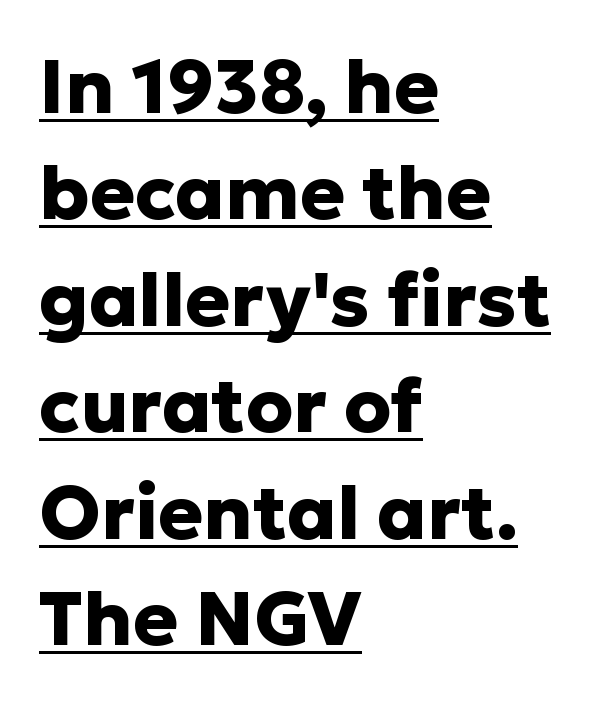
A typesetter would call this proportional, since set widths differ per character. Does the leading feel generous? No, just average. The passage shown is underscored from start to finish. Chunky letters — that's bold for sure. These lines keep a tight, regular rhythm from letter to letter. The font's upright variant was chosen for this text.
